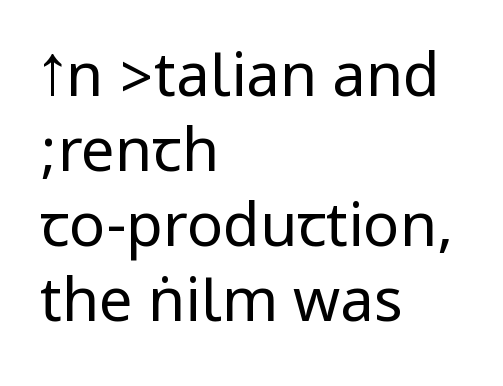
The image shows 60 px regular-weight, condensed sans-serif type, upright; set left-aligned, normal line spacing (1.25x), normal letter spacing, not underlined; low stroke contrast.
